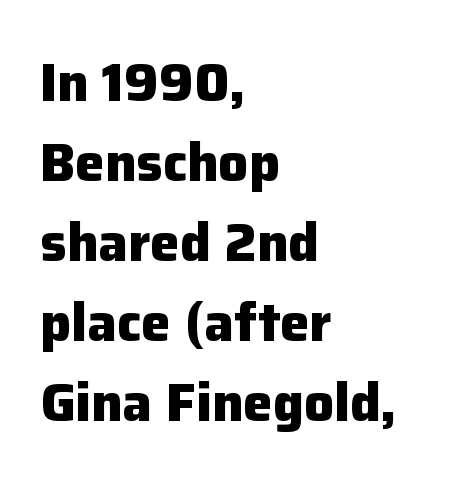
The image shows 53 px heavy sans-serif type, upright; set left-aligned, normal line spacing (1.51x), normal letter spacing, not underlined; low stroke contrast and a medium x-height.
